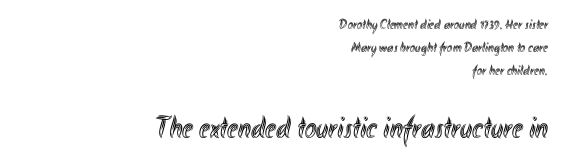
Q: Is the text italic (slanted)? A: Yes.
Q: Is the text underlined? A: No.
Q: How is the paragraph aligned? A: Right-aligned.
Q: Is the spacing between letters normal or unusually wide? A: Normal.
Q: Is the spacing between lines tight, normal or loose? A: Normal.
Q: Which block of text is set in a larger size, the first (top) or the second (bottom)? A: The second (bottom) one.
Q: Width (condensed, normal, or wide)? A: Condensed.
Q: x-height? A: Small.
Q: Monospaced? A: No.
